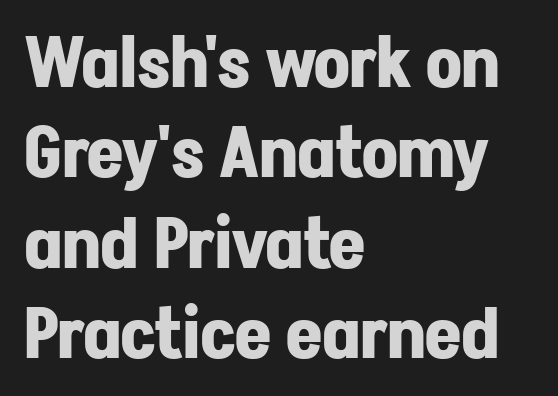
The vertical gap from one line to the next is medium. Short and long lines alike share a common starting point at left. Is this a sans? Yes — the strokes have no serifs. Upright lettering throughout. Descender tails drop into unmarked territory.
